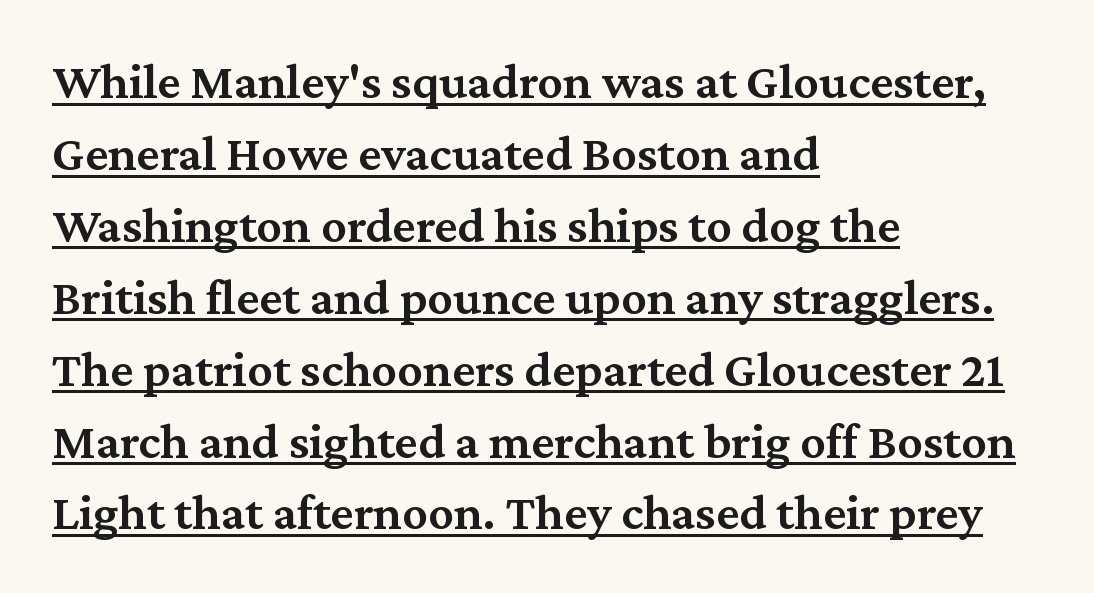
The image shows 51 px semibold serif type, upright; set left-aligned, normal line spacing (1.41x), normal letter spacing, underlined; medium stroke contrast and a medium x-height.
